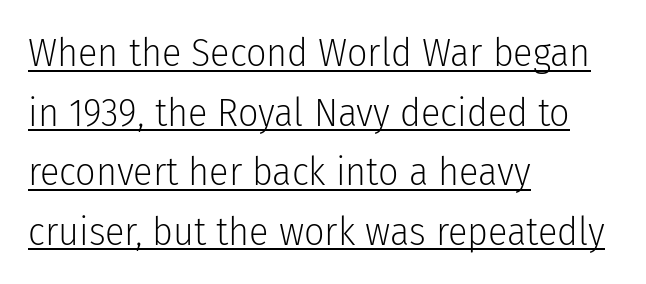
{"serif": "no", "italic": "no", "bold": "no", "weight": "light", "width": "condensed", "stroke_contrast": "low", "x_height": "medium", "monospaced": "no", "underline": "yes", "align": "left", "line_spacing": "normal", "line_spacing_ratio": 1.49, "letter_spacing": "normal", "letter_spacing_em": 0.0, "glyph_px": 40}
